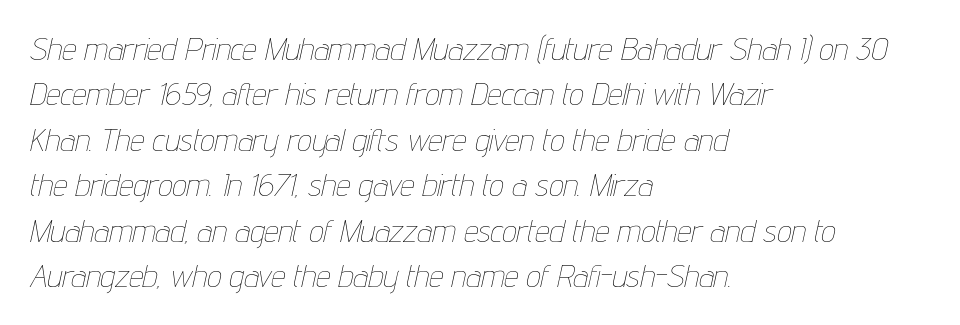
Q: Is the text bold? A: No.
Q: Is the text italic (slanted)? A: Yes, it leans right by about 12 degrees.
Q: Is the text underlined? A: No.
Q: How is the paragraph aligned? A: Left-aligned.
Q: Is the spacing between letters normal or unusually wide? A: Normal.
Q: Is the spacing between lines tight, normal or loose? A: Normal.
Q: Width (condensed, normal, or wide)? A: Condensed.
Q: Stroke contrast? A: Low.
Q: x-height? A: Medium.
Q: Monospaced? A: No.
